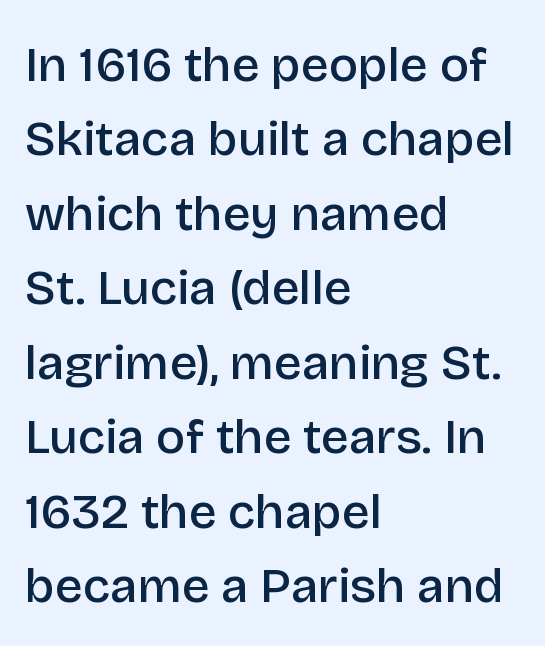
Q: Is the text bold? A: Semi-bold.
Q: Is the text italic (slanted)? A: No, it is upright.
Q: Is the typeface a serif or a sans-serif typeface? A: Sans-serif.
Q: Is the text underlined? A: No.
Q: How is the paragraph aligned? A: Left-aligned.
Q: Is the spacing between letters normal or unusually wide? A: Normal.
Q: Is the spacing between lines tight, normal or loose? A: Normal.
Q: Width (condensed, normal, or wide)? A: Normal.
Q: Stroke contrast? A: Low.
Q: x-height? A: Large.
Q: Monospaced? A: No.
